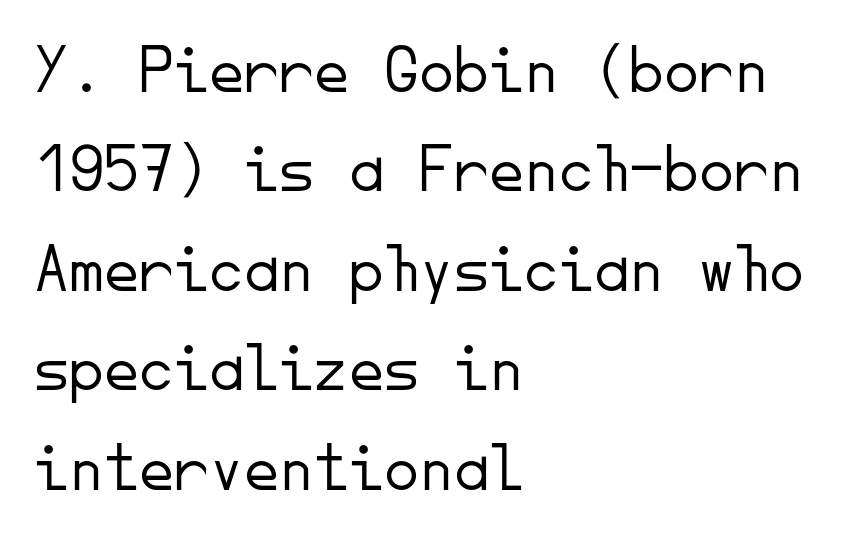
The image shows 70 px light sans-serif type, upright, monospaced; set left-aligned, normal line spacing (1.42x), normal letter spacing, not underlined; low stroke contrast and a small x-height.
